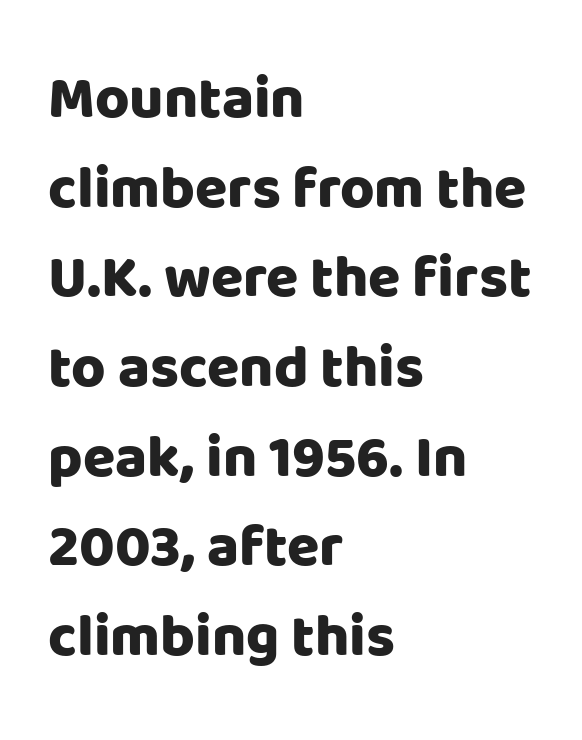
Q: Is the text bold? A: Yes.
Q: Is the text italic (slanted)? A: No, it is upright.
Q: Is the typeface a serif or a sans-serif typeface? A: Sans-serif.
Q: Is the text underlined? A: No.
Q: How is the paragraph aligned? A: Left-aligned.
Q: Is the spacing between letters normal or unusually wide? A: Normal.
Q: Is the spacing between lines tight, normal or loose? A: Normal.
Q: Width (condensed, normal, or wide)? A: Normal.
Q: Stroke contrast? A: Low.
Q: x-height? A: Large.
Q: Monospaced? A: No.
